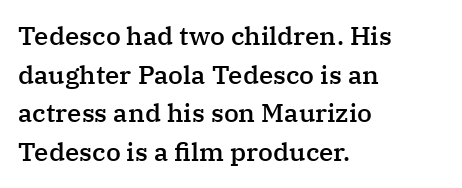
Q: Is the text bold? A: Semi-bold.
Q: Is the text italic (slanted)? A: No, it is upright.
Q: Is the text underlined? A: No.
Q: How is the paragraph aligned? A: Left-aligned.
Q: Is the spacing between letters normal or unusually wide? A: Normal.
Q: Is the spacing between lines tight, normal or loose? A: Normal.
